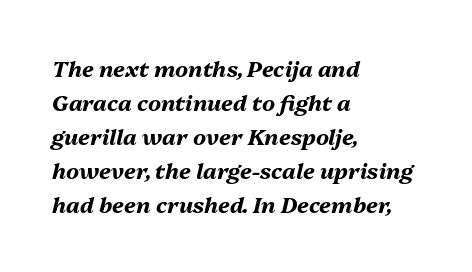
{"italic": "yes", "lean": "right", "slant_degrees": 13, "bold": "yes", "underline": "no", "align": "left", "line_spacing": "normal", "line_spacing_ratio": 1.55, "letter_spacing": "normal", "letter_spacing_em": 0.0, "glyph_px": 22}
